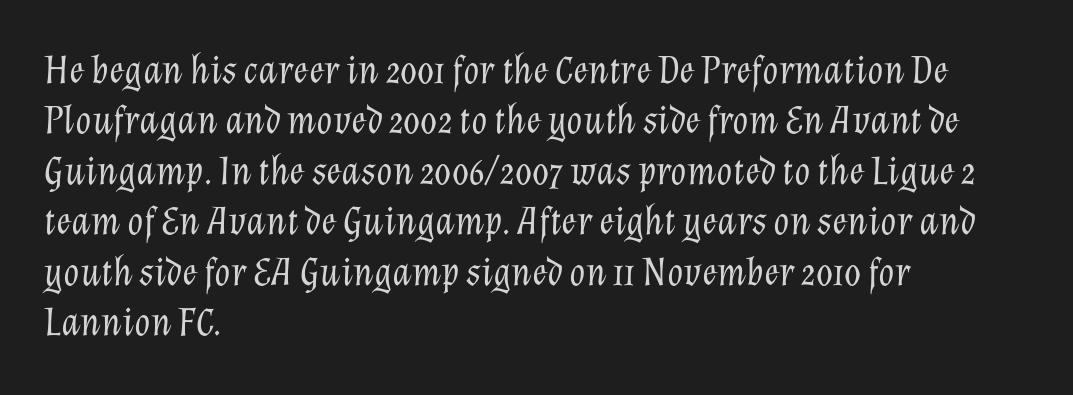
Q: Is the text bold? A: No.
Q: Is the text italic (slanted)? A: Yes, it leans right by about 12 degrees.
Q: Is the text underlined? A: No.
Q: How is the paragraph aligned? A: Left-aligned.
Q: Is the spacing between letters normal or unusually wide? A: Normal.
Q: Width (condensed, normal, or wide)? A: Normal.
Q: Stroke contrast? A: Low.
Q: x-height? A: Medium.
Q: Monospaced? A: No.
